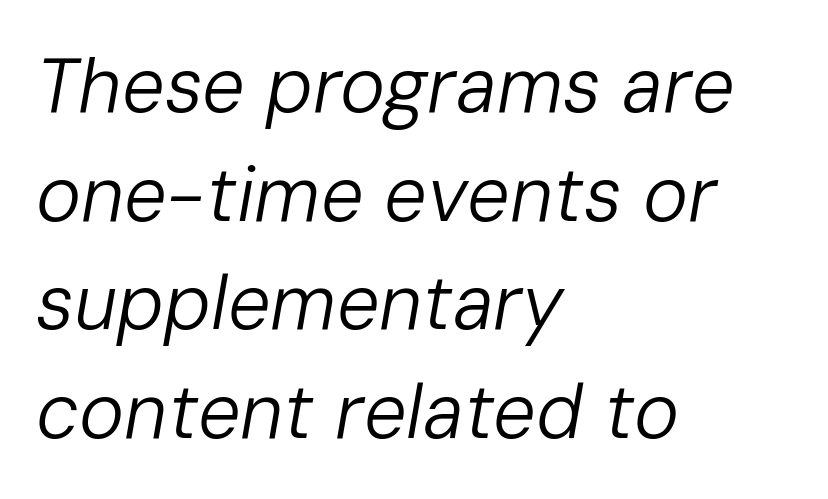
Lines of text with bare space underneath. The rendering uses natural spacing where letterforms have individual widths. Leading: standard. The lettering tilts uniformly, giving the passage an italic look. This is not heavy type; no bold has been used.
